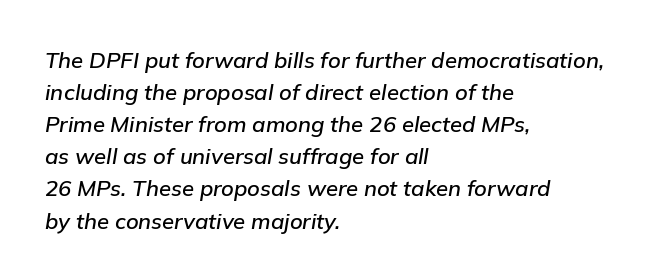
Teacher's note: observe the even left margin — that is flush-left alignment. Plain, unruled lines of type. Vertically, the passage feels balanced, rows spaced as you'd expect. Words appear dense and cohesive because spacing is normal. Emphasis-style slanted type is in use.
